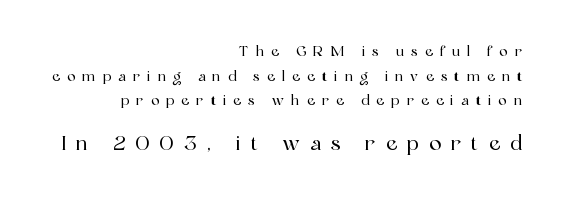
Q: Is the text italic (slanted)? A: No, it is upright.
Q: Is the text underlined? A: No.
Q: How is the paragraph aligned? A: Right-aligned.
Q: Is the spacing between letters normal or unusually wide? A: Unusually wide.
Q: Which block of text is set in a larger size, the first (top) or the second (bottom)? A: The second (bottom) one.
